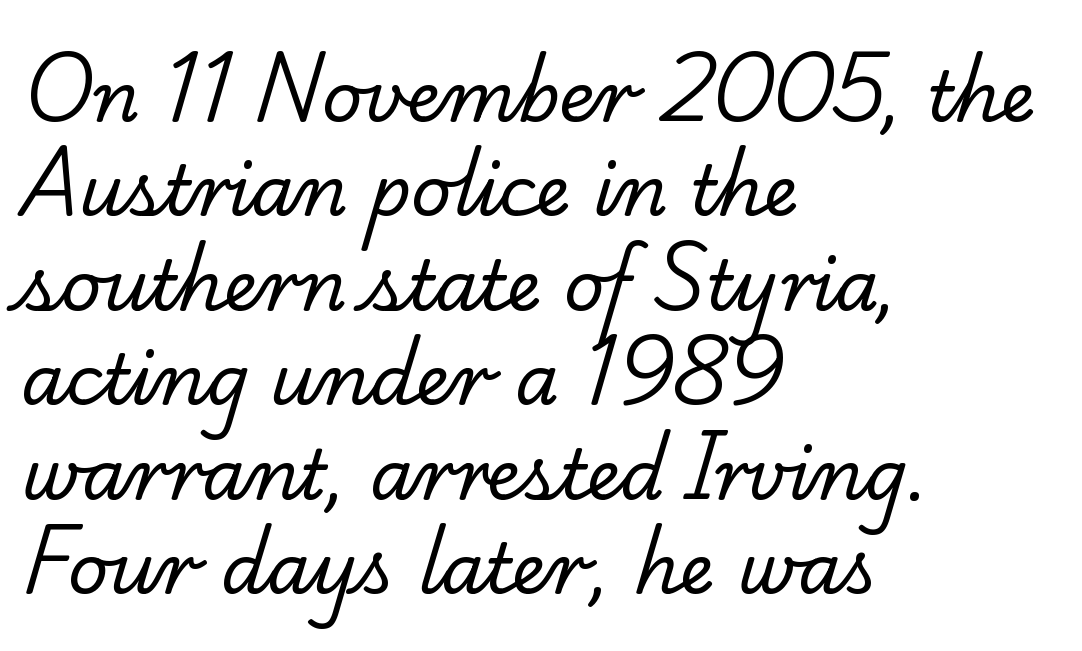
Q: Is the text bold? A: No.
Q: Is the text underlined? A: No.
Q: How is the paragraph aligned? A: Left-aligned.
Q: Is the spacing between letters normal or unusually wide? A: Normal.
Q: Is the spacing between lines tight, normal or loose? A: Normal.
Q: Width (condensed, normal, or wide)? A: Normal.
Q: Stroke contrast? A: Low.
Q: x-height? A: Small.
Q: Monospaced? A: No.
